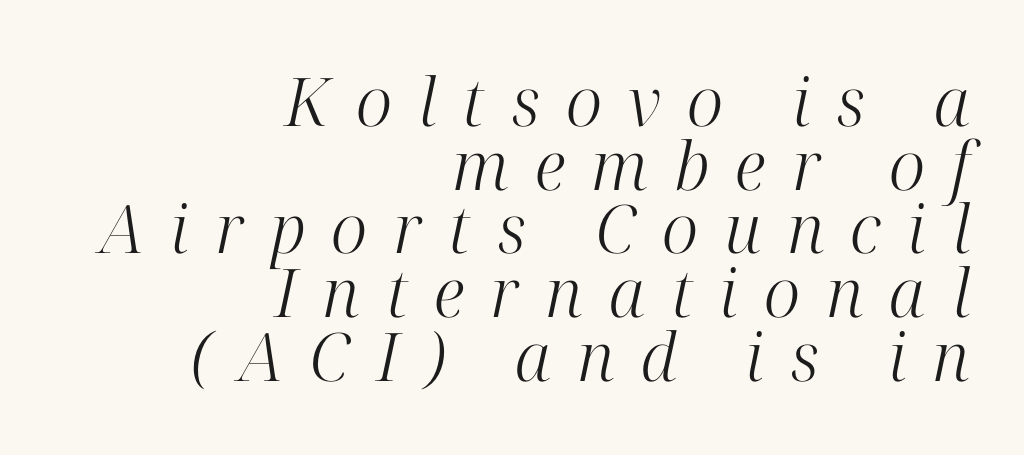
Q: Is the text bold? A: No.
Q: Is the text italic (slanted)? A: Yes, it leans right by about 12 degrees.
Q: Is the typeface a serif or a sans-serif typeface? A: Serif.
Q: Is the text underlined? A: No.
Q: How is the paragraph aligned? A: Right-aligned.
Q: Is the spacing between letters normal or unusually wide? A: Unusually wide.
Q: Is the spacing between lines tight, normal or loose? A: Tight.
Q: Width (condensed, normal, or wide)? A: Normal.
Q: Stroke contrast? A: High.
Q: x-height? A: Medium.
Q: Monospaced? A: No.
